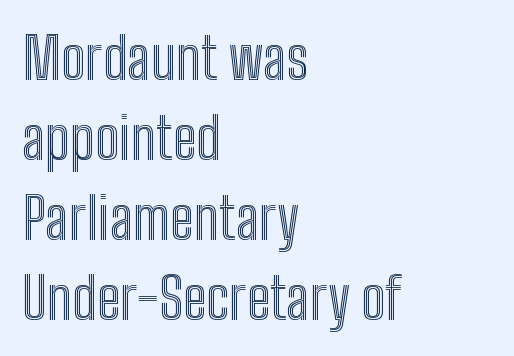
Do the characters align in a grid? No, the font is proportional. Only glyphs here, with clear space below each row. Every stem runs plumb, perpendicular to the baseline. What stands out about the letter spacing? Nothing — it is the standard amount. Vertical spacing — default.
